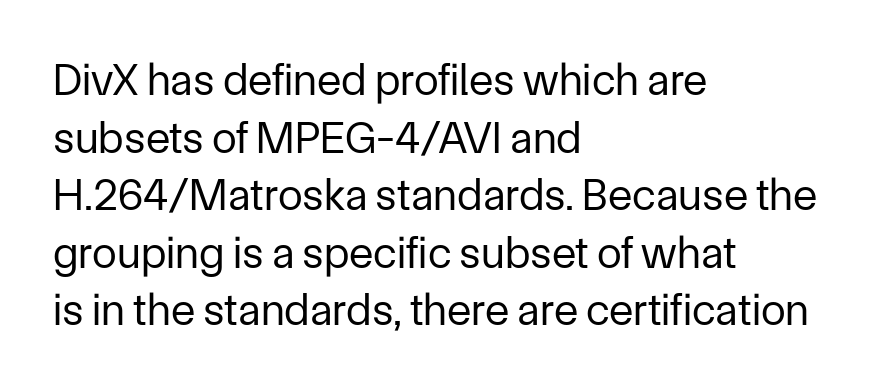
Q: Is the text bold? A: No.
Q: Is the text italic (slanted)? A: No, it is upright.
Q: Is the typeface a serif or a sans-serif typeface? A: Sans-serif.
Q: Is the text underlined? A: No.
Q: How is the paragraph aligned? A: Left-aligned.
Q: Is the spacing between letters normal or unusually wide? A: Normal.
Q: Is the spacing between lines tight, normal or loose? A: Normal.
Q: Width (condensed, normal, or wide)? A: Normal.
Q: Stroke contrast? A: Low.
Q: x-height? A: Medium.
Q: Monospaced? A: No.
